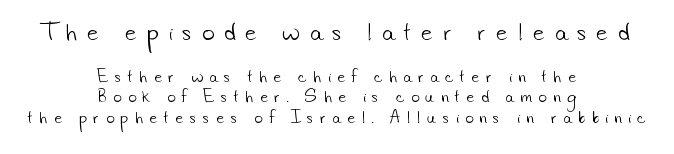
Q: Is the text bold? A: No.
Q: Is the text underlined? A: No.
Q: How is the paragraph aligned? A: Centered.
Q: Is the spacing between letters normal or unusually wide? A: Unusually wide.
Q: Is the spacing between lines tight, normal or loose? A: Normal.
Q: Which block of text is set in a larger size, the first (top) or the second (bottom)? A: The first (top) one.
